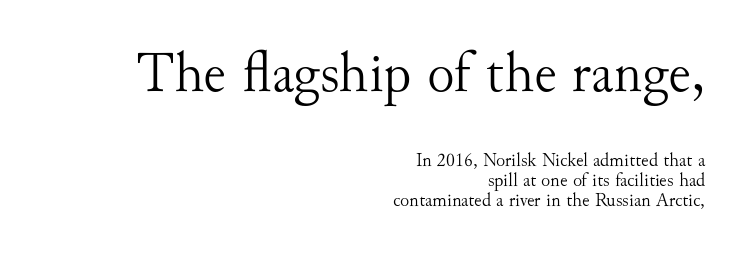
{"serif": "yes", "italic": "no", "bold": "no", "weight": "light", "width": "normal", "stroke_contrast": "medium", "x_height": "small", "monospaced": "no", "underline": "no", "align": "right", "line_spacing": "tight", "line_spacing_ratio": 1.05, "letter_spacing": "normal", "letter_spacing_em": 0.0, "larger_block": "first", "size_ratio": 3.0, "glyph_px": 57}
